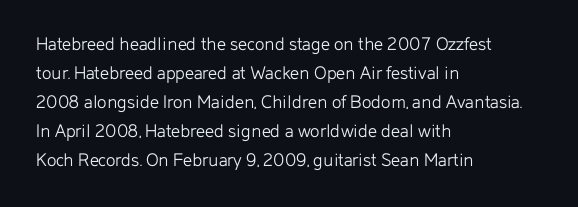
Beneath every word, the page is bare. Stems here are at most as thick as an everyday book face. When letters stand straight like this, we call the style roman or upright. This rendering leaves character spacing at its baseline value. The rendering uses a moderate line-height, typical for paragraphs.
